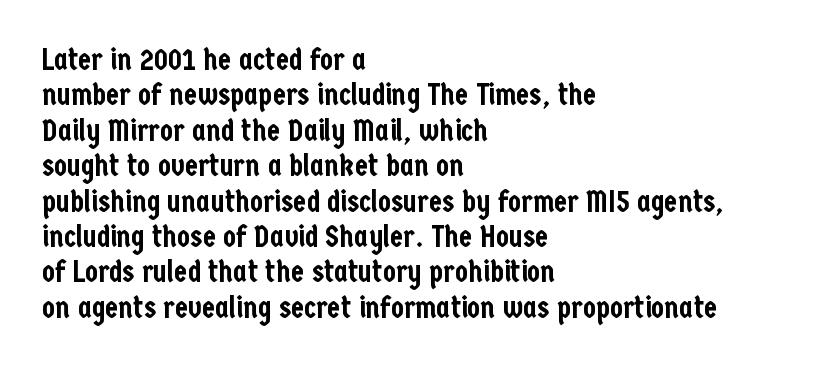
The image shows 30 px condensed sans-serif type, upright; set left-aligned, line spacing 1.18x, normal letter spacing, not underlined; low stroke contrast and a medium x-height.
